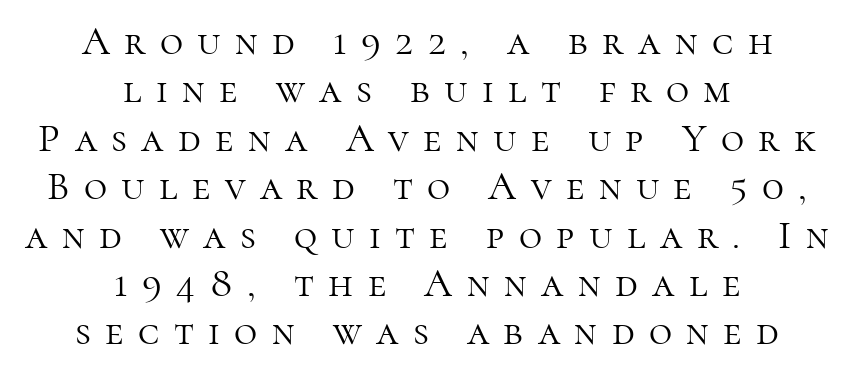
{"serif": "yes", "italic": "no", "bold": "no", "weight": "light", "width": "normal", "stroke_contrast": "high", "x_height": "medium", "monospaced": "no", "underline": "no", "align": "center", "line_spacing_ratio": 1.21, "letter_spacing": "wide", "letter_spacing_em": 0.36, "glyph_px": 40}
